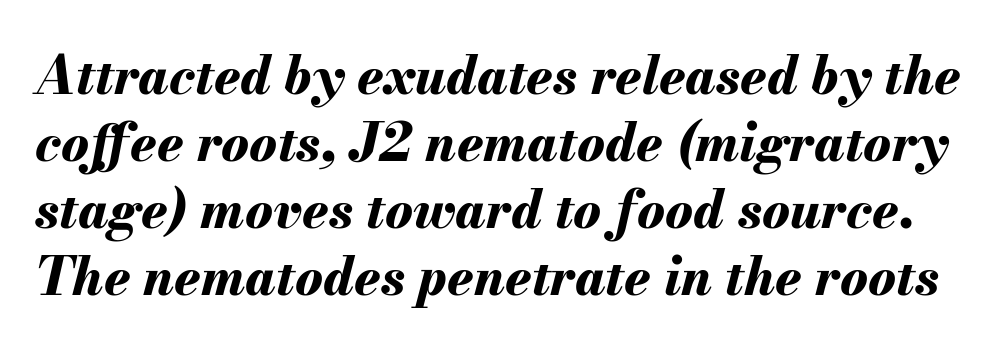
{"italic": "yes", "lean": "right", "slant_degrees": 13, "bold": "yes", "weight": "bold", "width": "normal", "stroke_contrast": "medium", "x_height": "small", "monospaced": "no", "underline": "no", "line_spacing": "normal", "line_spacing_ratio": 1.29, "letter_spacing": "normal", "letter_spacing_em": 0.0, "glyph_px": 52}
